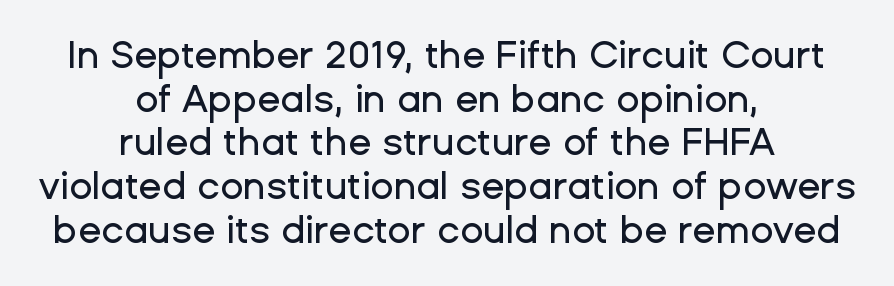
Q: Is the text italic (slanted)? A: No, it is upright.
Q: Is the typeface a serif or a sans-serif typeface? A: Sans-serif.
Q: Is the text underlined? A: No.
Q: How is the paragraph aligned? A: Centered.
Q: Is the spacing between letters normal or unusually wide? A: Normal.
Q: Is the spacing between lines tight, normal or loose? A: Tight.
Q: Width (condensed, normal, or wide)? A: Normal.
Q: Stroke contrast? A: Low.
Q: x-height? A: Medium.
Q: Monospaced? A: No.
